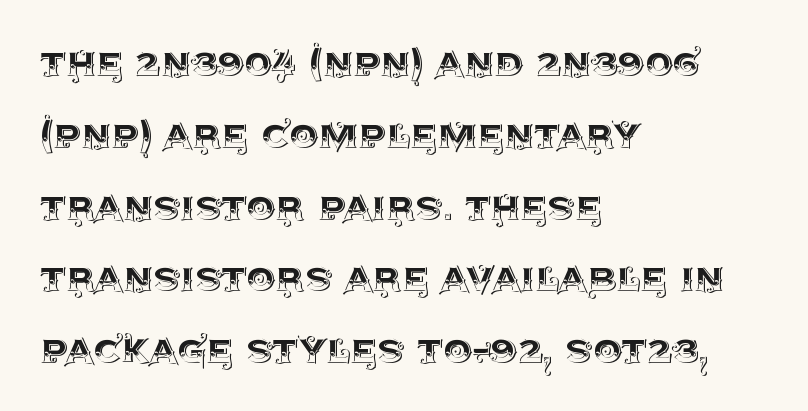
Q: Is the text italic (slanted)? A: No, it is upright.
Q: Is the text underlined? A: No.
Q: How is the paragraph aligned? A: Left-aligned.
Q: Is the spacing between letters normal or unusually wide? A: Normal.
Q: Is the spacing between lines tight, normal or loose? A: Normal.
Q: Width (condensed, normal, or wide)? A: Normal.
Q: x-height? A: Large.
Q: Monospaced? A: No.
